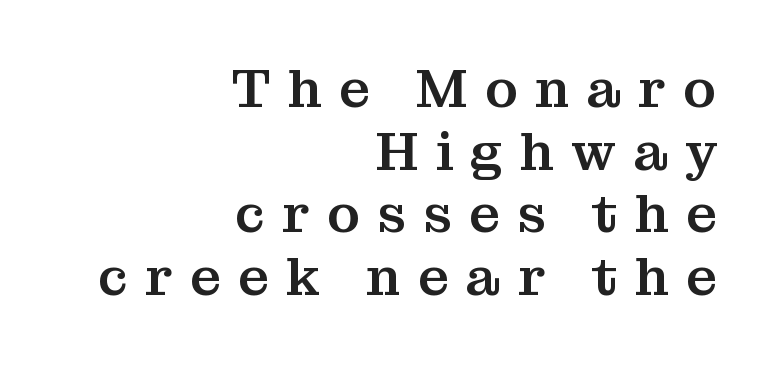
Q: Is the text italic (slanted)? A: No, it is upright.
Q: Is the typeface a serif or a sans-serif typeface? A: Serif.
Q: Is the text underlined? A: No.
Q: How is the paragraph aligned? A: Right-aligned.
Q: Is the spacing between letters normal or unusually wide? A: Unusually wide.
Q: Width (condensed, normal, or wide)? A: Normal.
Q: Stroke contrast? A: Medium.
Q: x-height? A: Medium.
Q: Monospaced? A: No.
